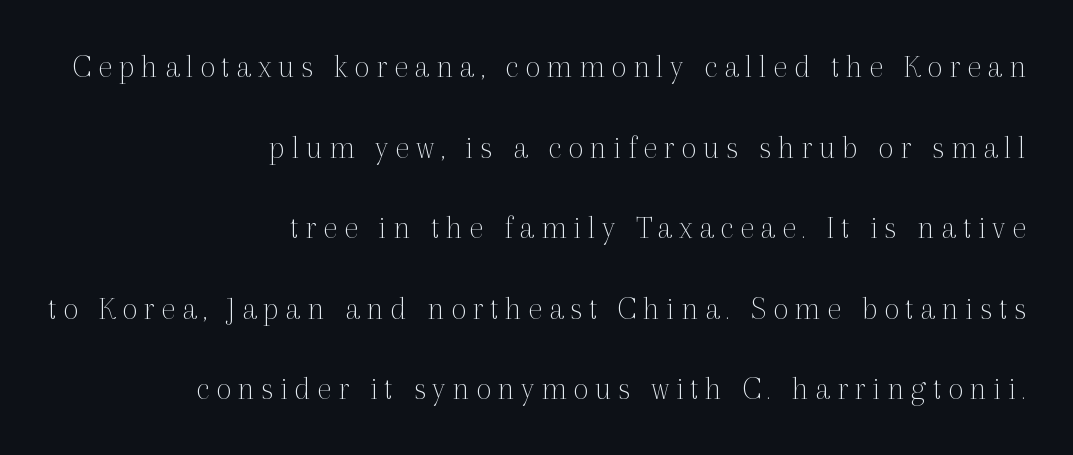
{"serif": "yes", "italic": "no", "bold": "no", "weight": "thin", "width": "normal", "x_height": "medium", "monospaced": "no", "underline": "no", "align": "right", "line_spacing": "loose", "line_spacing_ratio": 2.37, "glyph_px": 34}
